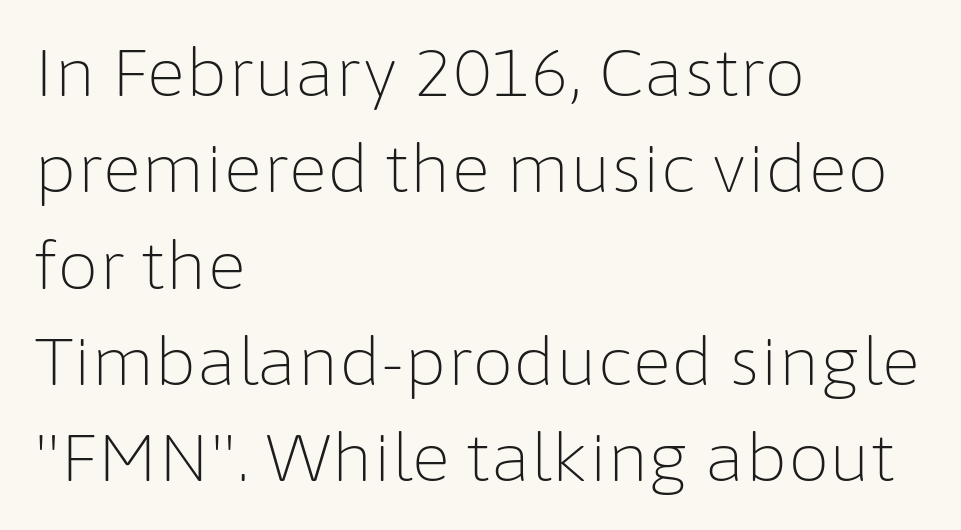
{"serif": "no", "italic": "no", "bold": "no", "weight": "light", "width": "normal", "stroke_contrast": "low", "x_height": "medium", "monospaced": "no", "underline": "no", "align": "left", "line_spacing": "normal", "line_spacing_ratio": 1.46, "letter_spacing": "normal", "letter_spacing_em": 0.0, "glyph_px": 66}
